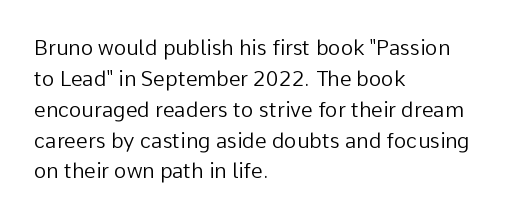
If you drew a line through each stem, it would be perfectly vertical. Leftover space on each line is placed entirely after the last word. The vertical gap from one line to the next is medium. The specimen omits any rule beneath the text block's lines.
